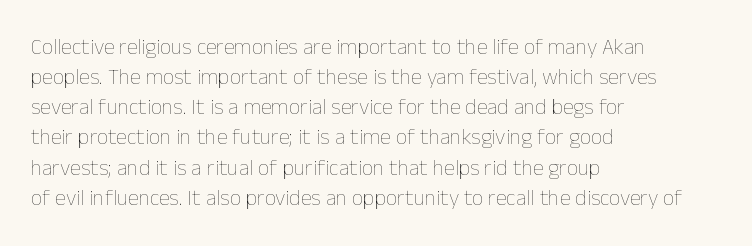
The image shows 22 px text type, upright; set left-aligned, normal line spacing (1.37x), normal letter spacing, not underlined.
